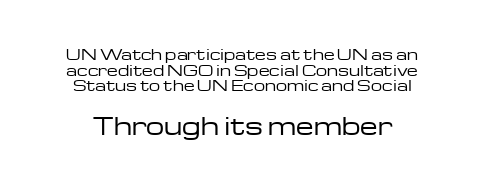
Q: Is the text bold? A: No.
Q: Is the text italic (slanted)? A: No, it is upright.
Q: Is the text underlined? A: No.
Q: Is the spacing between letters normal or unusually wide? A: Normal.
Q: Is the spacing between lines tight, normal or loose? A: Tight.
Q: Which block of text is set in a larger size, the first (top) or the second (bottom)? A: The second (bottom) one.
